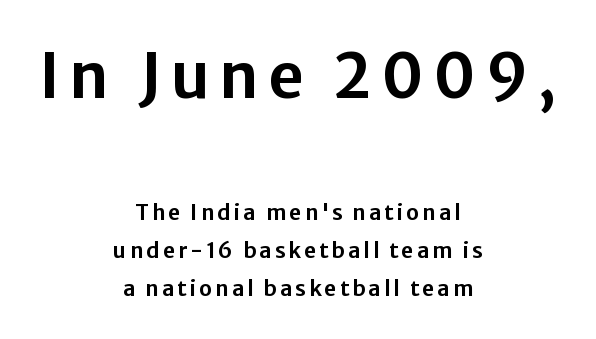
The image shows 62 px sans-serif type, upright; set centered, line spacing 1.81x, not underlined; the first (top) block is 2.95x larger; low stroke contrast and a medium x-height.
